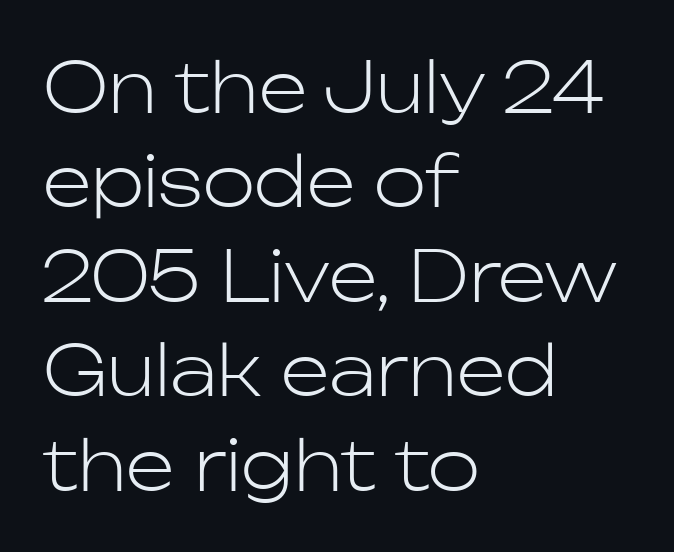
{"serif": "no", "italic": "no", "bold": "no", "weight": "light", "width": "normal", "stroke_contrast": "low", "x_height": "medium", "monospaced": "no", "underline": "no", "align": "left", "line_spacing": "normal", "line_spacing_ratio": 1.35, "letter_spacing": "normal", "letter_spacing_em": 0.0, "glyph_px": 70}
